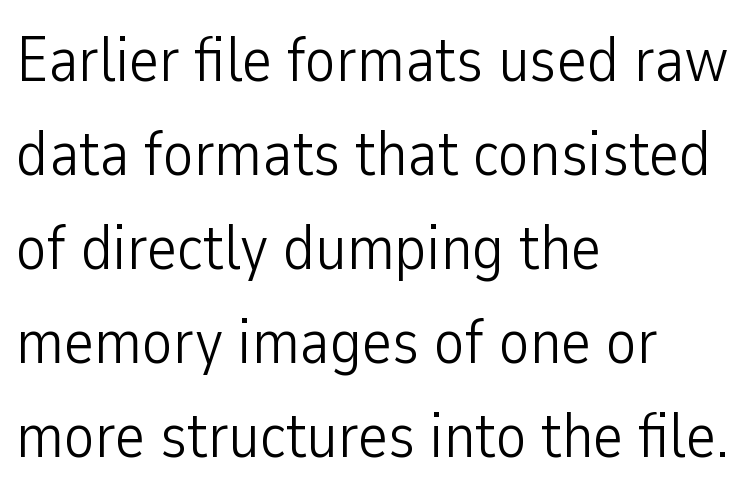
Q: Is the text bold? A: No.
Q: Is the text italic (slanted)? A: No, it is upright.
Q: Is the typeface a serif or a sans-serif typeface? A: Sans-serif.
Q: Is the text underlined? A: No.
Q: How is the paragraph aligned? A: Left-aligned.
Q: Is the spacing between letters normal or unusually wide? A: Normal.
Q: Is the spacing between lines tight, normal or loose? A: Normal.
Q: Width (condensed, normal, or wide)? A: Condensed.
Q: Stroke contrast? A: Low.
Q: x-height? A: Medium.
Q: Monospaced? A: No.
